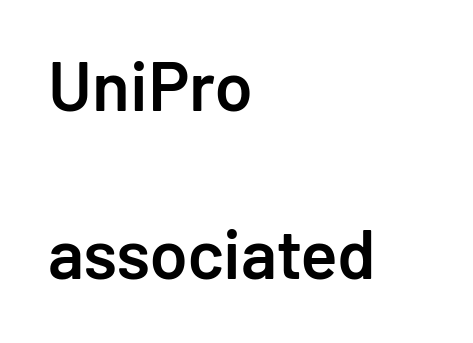
The image shows 69 px semibold sans-serif type, upright; set left-aligned, loose line spacing (2.44x), normal letter spacing, not underlined; low stroke contrast and a medium x-height.
